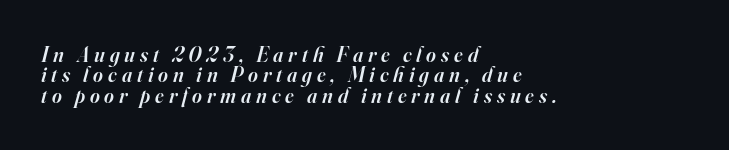
The image shows 21 px text type, italic (leaning right); set left-aligned, tight line spacing (0.97x), unusually wide letter spacing (+0.23 em), not underlined.
